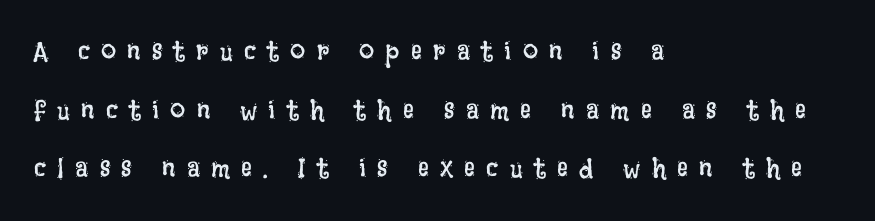
Underlining? Definitely not there. No letter is thick-stroked: the sample isn't bold. Honestly, the letter spacing is so wide it's the main thing you notice. The vertical gap from one line to the next is large.
